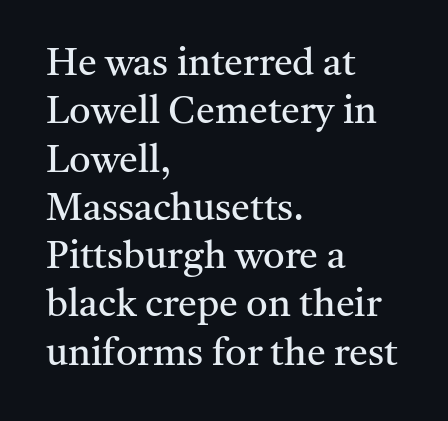
Line beginnings align vertically; line endings do not. Posture: upright roman. Descenders are the only things crossing below the line. The horizontal fit of the characters is conventional and even.
